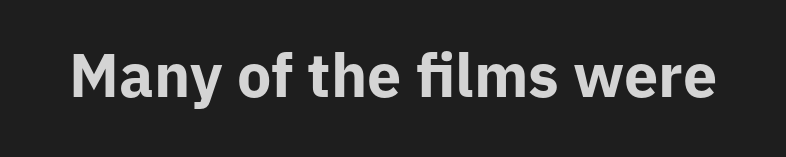
Q: Is the text bold? A: Yes.
Q: Is the text italic (slanted)? A: No, it is upright.
Q: Is the typeface a serif or a sans-serif typeface? A: Sans-serif.
Q: Is the text underlined? A: No.
Q: Is the spacing between letters normal or unusually wide? A: Normal.
Q: Width (condensed, normal, or wide)? A: Normal.
Q: Stroke contrast? A: Low.
Q: x-height? A: Medium.
Q: Monospaced? A: No.
